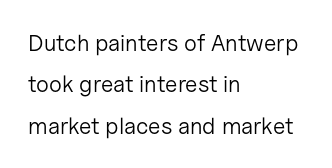
Q: Is the text bold? A: No.
Q: Is the text italic (slanted)? A: No, it is upright.
Q: Is the text underlined? A: No.
Q: How is the paragraph aligned? A: Left-aligned.
Q: Is the spacing between letters normal or unusually wide? A: Normal.
